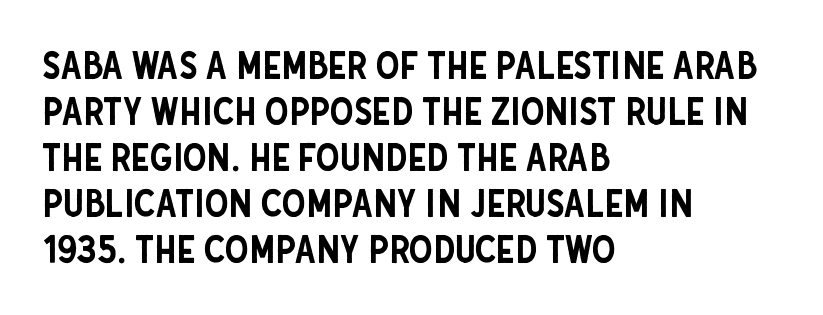
{"serif": "no", "italic": "no", "width": "condensed", "stroke_contrast": "low", "x_height": "large", "monospaced": "no", "underline": "no", "align": "left", "line_spacing_ratio": 1.21, "letter_spacing": "normal", "letter_spacing_em": 0.0, "glyph_px": 38}
